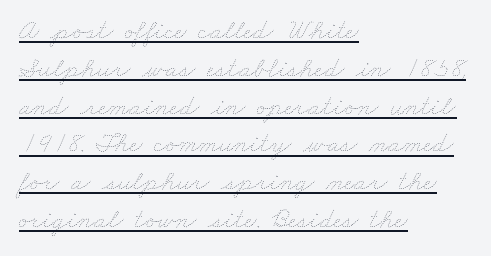
{"bold": "no", "weight": "thin", "width": "wide", "stroke_contrast": "low", "x_height": "small", "monospaced": "no", "underline": "yes", "align": "left", "line_spacing": "normal", "line_spacing_ratio": 1.35, "letter_spacing": "normal", "letter_spacing_em": 0.0, "glyph_px": 28}
